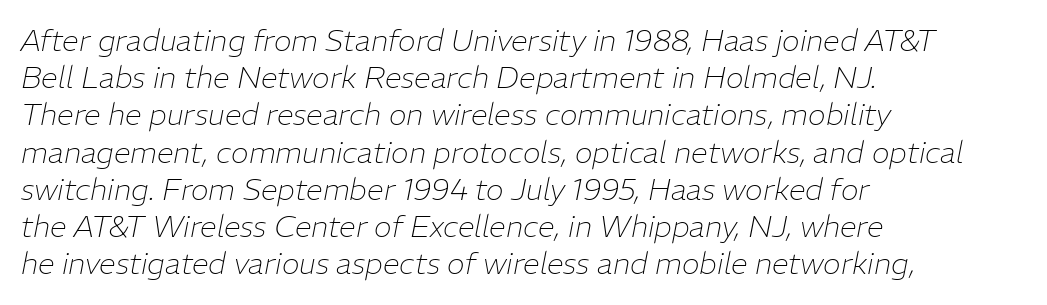
The image shows 30 px thin type, italic (leaning right); set left-aligned, line spacing 1.24x, normal letter spacing, not underlined; low stroke contrast and a medium x-height.
